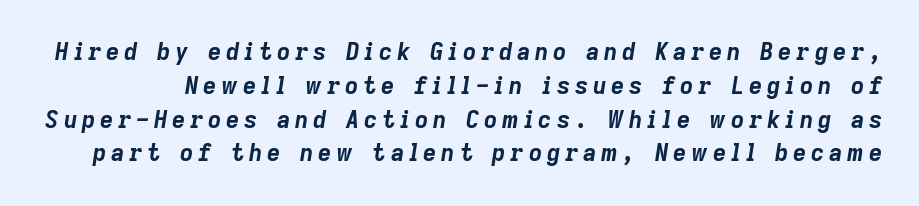
The image shows 23 px bold type, italic (leaning right); set normal line spacing (1.47x), unusually wide letter spacing (+0.21 em), not underlined.
